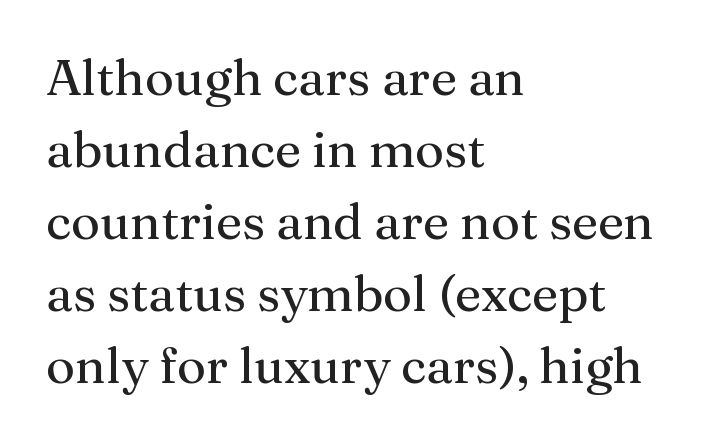
The image shows 50 px regular-weight serif type, upright; set left-aligned, normal line spacing (1.44x), normal letter spacing, not underlined; medium stroke contrast and a medium x-height.
